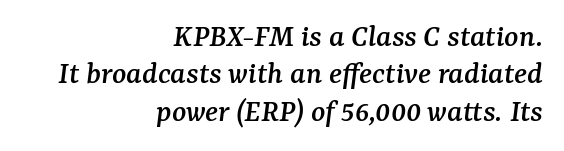
The image shows 33 px serif type, italic (leaning right); set right-aligned, tight line spacing (1.13x), normal letter spacing, not underlined; medium stroke contrast and a medium x-height.
